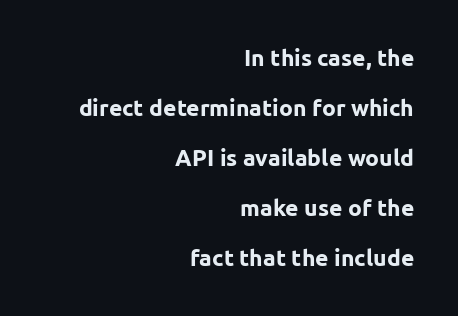
{"italic": "no", "bold": "yes", "underline": "no", "align": "right", "line_spacing": "loose", "line_spacing_ratio": 2.17, "letter_spacing": "normal", "letter_spacing_em": 0.0, "glyph_px": 23}
